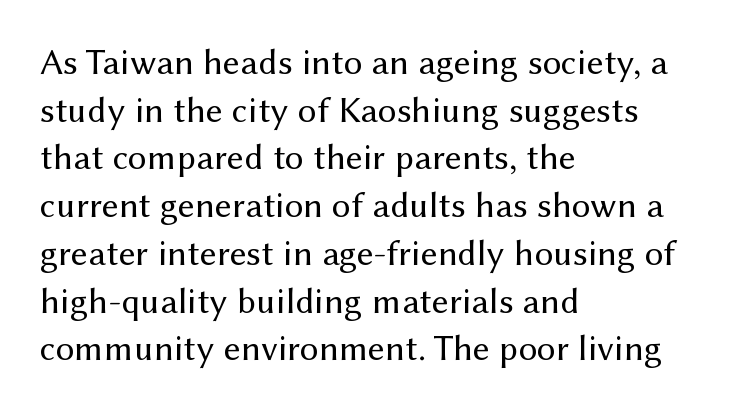
Q: Is the text bold? A: No.
Q: Is the text italic (slanted)? A: No, it is upright.
Q: Is the typeface a serif or a sans-serif typeface? A: Sans-serif.
Q: Is the text underlined? A: No.
Q: How is the paragraph aligned? A: Left-aligned.
Q: Is the spacing between letters normal or unusually wide? A: Normal.
Q: Is the spacing between lines tight, normal or loose? A: Normal.
Q: Width (condensed, normal, or wide)? A: Normal.
Q: Stroke contrast? A: Medium.
Q: x-height? A: Medium.
Q: Monospaced? A: No.
